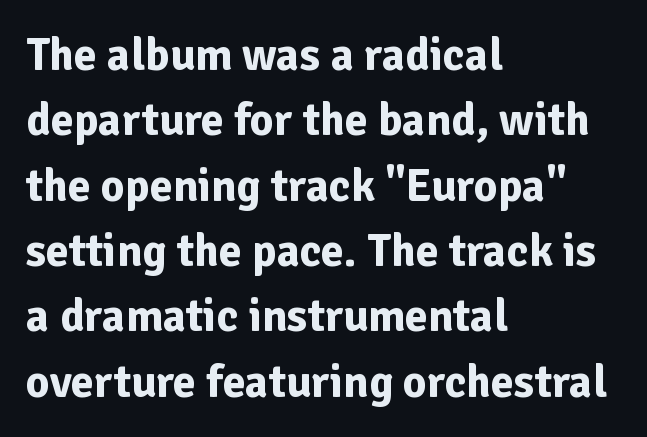
Weight: bold. Is there much room between lines? A standard amount, neither cramped nor airy. Nope, not italic — everything's standing straight. The rendering shows plain stroke endings on the letterforms — a sans-serif design.
